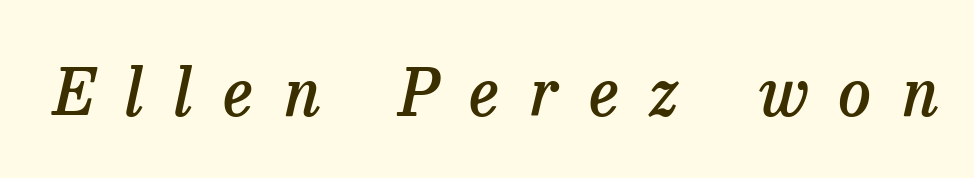
Q: Is the text bold? A: Semi-bold.
Q: Is the text italic (slanted)? A: Yes, it leans right by about 13 degrees.
Q: Is the typeface a serif or a sans-serif typeface? A: Serif.
Q: Is the text underlined? A: No.
Q: Is the spacing between letters normal or unusually wide? A: Unusually wide.
Q: Width (condensed, normal, or wide)? A: Normal.
Q: Stroke contrast? A: Low.
Q: x-height? A: Medium.
Q: Monospaced? A: No.
